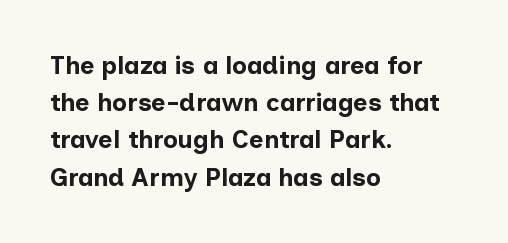
{"italic": "no", "bold": "yes", "underline": "no", "align": "left", "line_spacing": "normal", "line_spacing_ratio": 1.49, "letter_spacing": "normal", "letter_spacing_em": 0.0, "glyph_px": 25}
